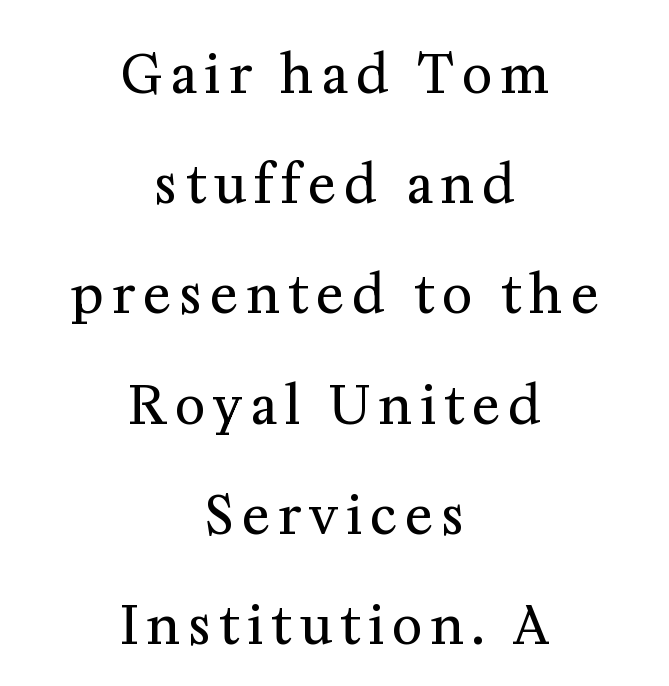
{"serif": "yes", "italic": "no", "bold": "no", "weight": "regular", "width": "normal", "stroke_contrast": "medium", "x_height": "medium", "monospaced": "no", "underline": "no", "align": "center", "line_spacing": "loose", "line_spacing_ratio": 2.12, "glyph_px": 52}
